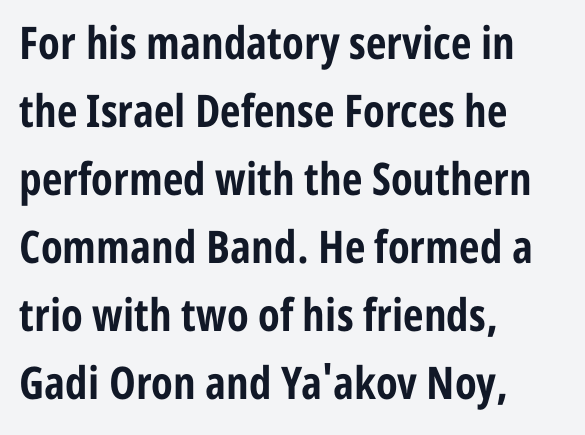
Q: Is the text bold? A: Yes.
Q: Is the text italic (slanted)? A: No, it is upright.
Q: Is the typeface a serif or a sans-serif typeface? A: Sans-serif.
Q: Is the text underlined? A: No.
Q: How is the paragraph aligned? A: Left-aligned.
Q: Is the spacing between letters normal or unusually wide? A: Normal.
Q: Is the spacing between lines tight, normal or loose? A: Normal.
Q: Width (condensed, normal, or wide)? A: Condensed.
Q: Stroke contrast? A: Low.
Q: x-height? A: Medium.
Q: Monospaced? A: No.
